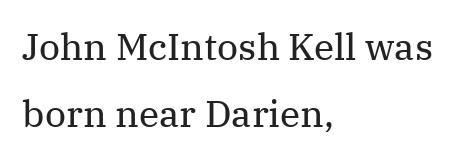
{"serif": "yes", "italic": "no", "bold": "no", "weight": "regular", "width": "normal", "stroke_contrast": "medium", "x_height": "medium", "monospaced": "no", "underline": "no", "align": "left", "line_spacing_ratio": 1.81, "letter_spacing": "normal", "letter_spacing_em": 0.0, "glyph_px": 37}
